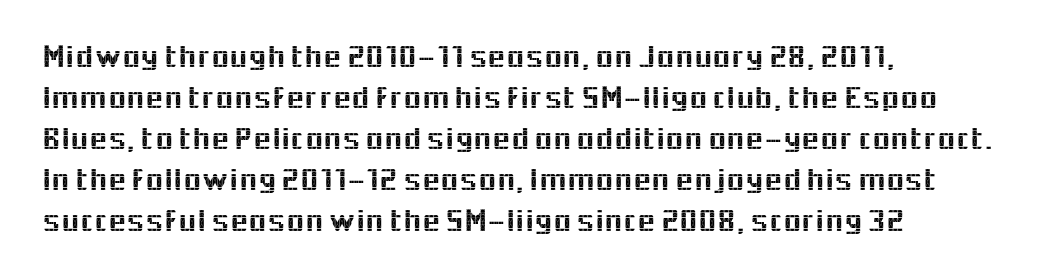
The image shows 33 px sans-serif type, upright; set left-aligned, line spacing 1.24x, normal letter spacing, not underlined; a medium x-height.
